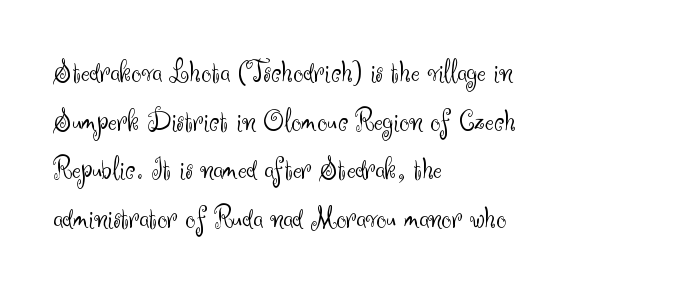
Q: Is the text bold? A: No.
Q: Is the text italic (slanted)? A: No, it is upright.
Q: Is the typeface a serif or a sans-serif typeface? A: Sans-serif.
Q: Is the text underlined? A: No.
Q: How is the paragraph aligned? A: Left-aligned.
Q: Is the spacing between letters normal or unusually wide? A: Normal.
Q: Is the spacing between lines tight, normal or loose? A: Normal.
Q: Width (condensed, normal, or wide)? A: Normal.
Q: Stroke contrast? A: Medium.
Q: x-height? A: Small.
Q: Monospaced? A: No.
